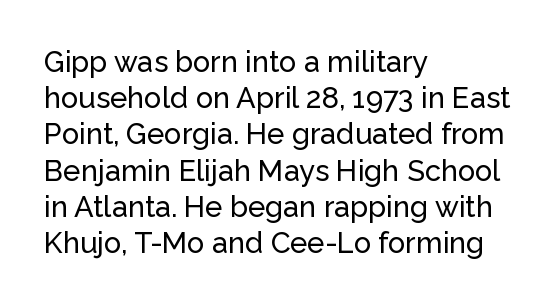
Q: Is the text italic (slanted)? A: No, it is upright.
Q: Is the typeface a serif or a sans-serif typeface? A: Sans-serif.
Q: Is the text underlined? A: No.
Q: How is the paragraph aligned? A: Left-aligned.
Q: Is the spacing between letters normal or unusually wide? A: Normal.
Q: Is the spacing between lines tight, normal or loose? A: Normal.
Q: Width (condensed, normal, or wide)? A: Normal.
Q: Stroke contrast? A: Low.
Q: x-height? A: Medium.
Q: Monospaced? A: No.
